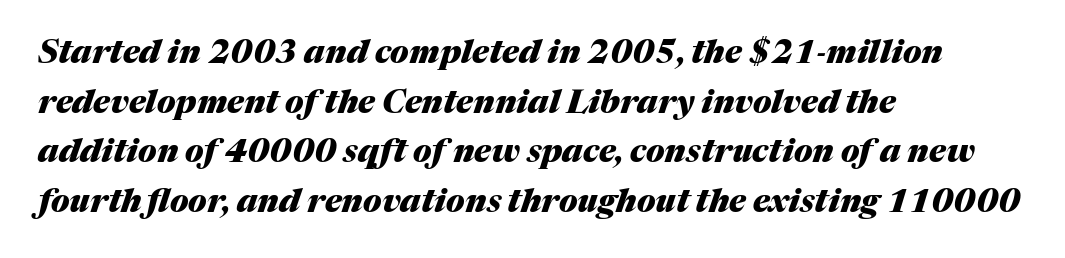
The image shows 32 px heavy type, italic (leaning right); set left-aligned, normal line spacing (1.55x), normal letter spacing, not underlined; medium stroke contrast and a medium x-height.
